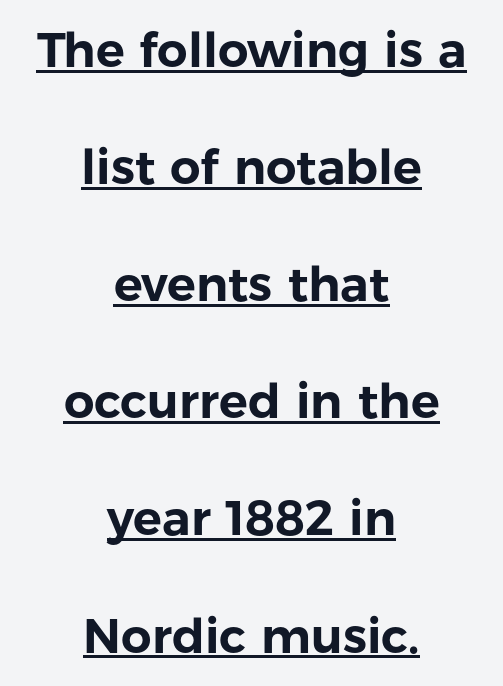
{"serif": "no", "italic": "no", "width": "normal", "stroke_contrast": "low", "x_height": "medium", "monospaced": "no", "underline": "yes", "align": "center", "line_spacing": "loose", "line_spacing_ratio": 2.44, "letter_spacing": "normal", "letter_spacing_em": 0.0, "glyph_px": 48}
